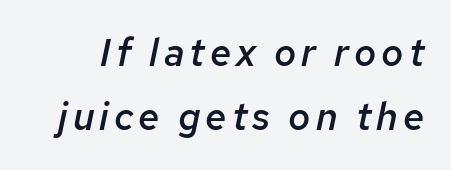
{"italic": "yes", "lean": "right", "slant_degrees": 12, "bold": "semi", "weight": "semibold", "width": "normal", "stroke_contrast": "low", "x_height": "medium", "monospaced": "no", "underline": "no", "line_spacing": "normal", "line_spacing_ratio": 1.69, "glyph_px": 38}
